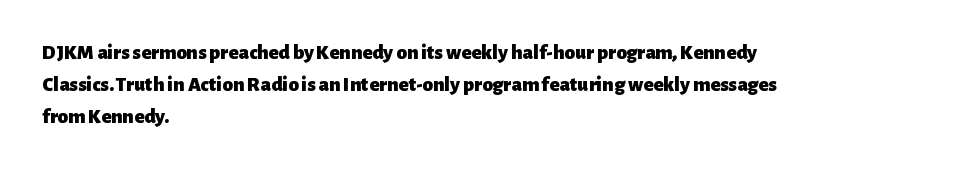
The type sits square on the baseline with zero lean. Summary of weight: heavy, a full bold. Interline gaps are of average width in this sample. The type is set solid horizontally, with unmodified tracking. Underline: absent.
